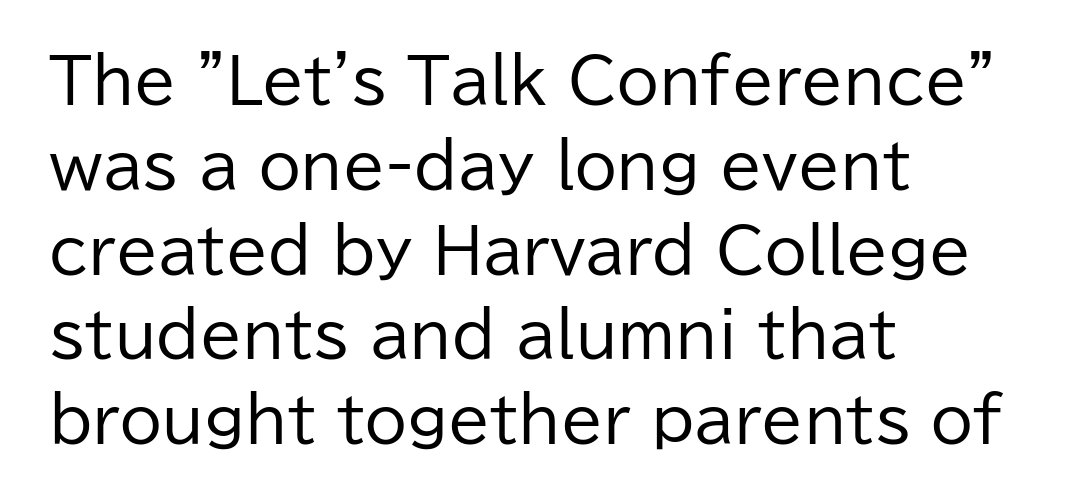
{"serif": "no", "italic": "no", "bold": "no", "weight": "regular", "width": "normal", "stroke_contrast": "low", "x_height": "medium", "monospaced": "no", "underline": "no", "align": "left", "line_spacing": "normal", "line_spacing_ratio": 1.39, "letter_spacing": "normal", "letter_spacing_em": 0.0, "glyph_px": 61}
